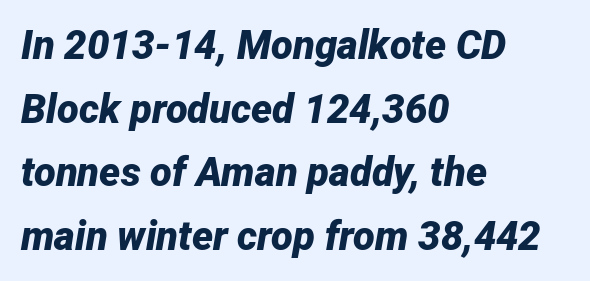
{"italic": "yes", "lean": "right", "slant_degrees": 12, "bold": "yes", "weight": "bold", "width": "normal", "stroke_contrast": "low", "x_height": "medium", "monospaced": "no", "underline": "no", "align": "left", "line_spacing": "normal", "line_spacing_ratio": 1.59, "letter_spacing": "normal", "letter_spacing_em": 0.0, "glyph_px": 40}
